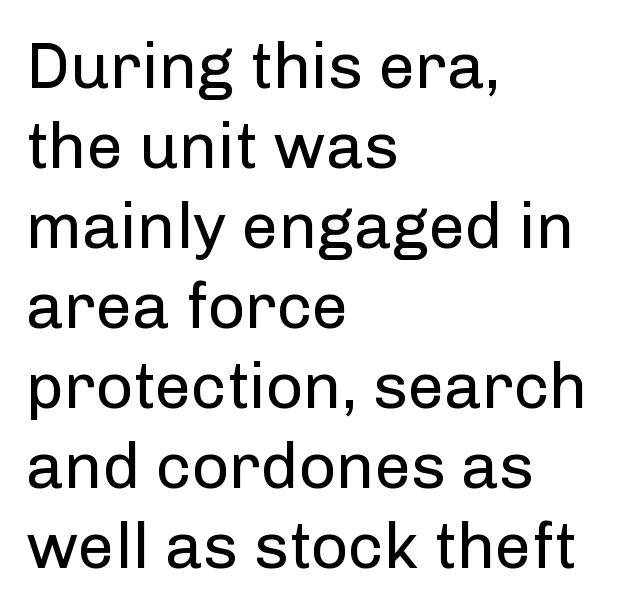
A typesetter would call this proportional, since set widths differ per character. Heaviness? Minimal to ordinary, like unemphasized prose. Characters remain perfectly vertical along every line. This sample uses plain, unmodified letter spacing. The space directly below the letters is spotless. Note: no serifs on the glyphs.
